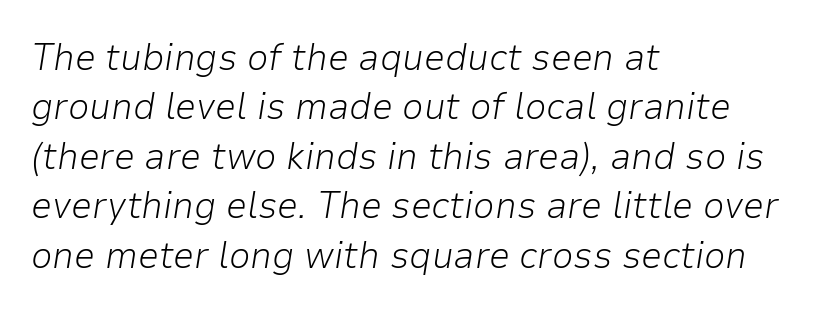
Left-aligned paragraph, ragged on the right. You can tell it's italic because the verticals aren't actually vertical. Normally led — the rows are evenly, conventionally spaced. No word sits above an underline.
